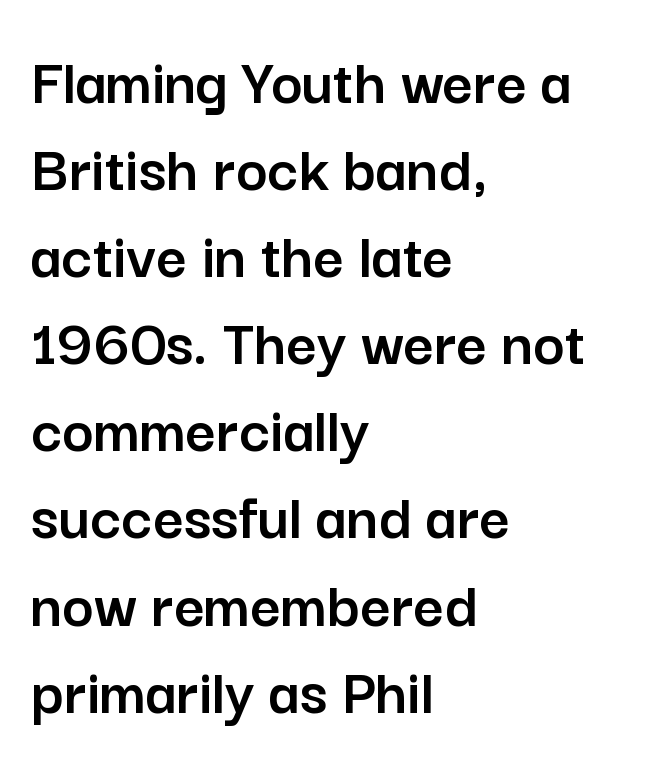
{"serif": "no", "italic": "no", "width": "normal", "stroke_contrast": "low", "x_height": "medium", "monospaced": "no", "underline": "no", "align": "left", "line_spacing": "normal", "line_spacing_ratio": 1.3, "letter_spacing": "normal", "letter_spacing_em": 0.0, "glyph_px": 67}
